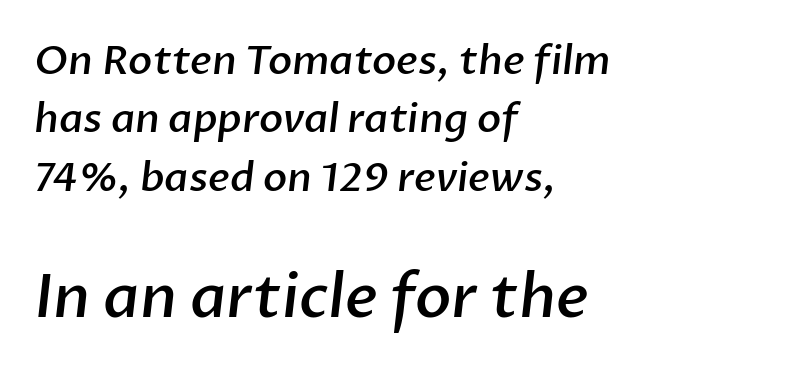
Letterform terminals end flat and unadorned throughout the passage. Note: smaller setting up top, larger setting below. Varying glyph widths throughout — classic text-font behaviour. Semibold letterforms, between regular and bold. The designer left line spacing at the default.
